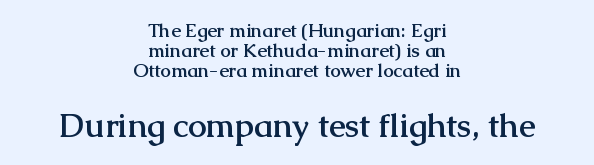
The image shows 33 px semibold serif type, upright; set centered, tight line spacing (1.04x), normal letter spacing, not underlined; the second (bottom) block is 1.74x larger; medium stroke contrast and a medium x-height.
